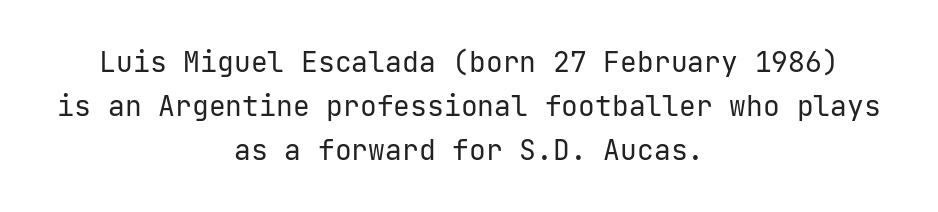
The image shows 28 px regular-weight sans-serif type, upright; set centered, normal line spacing (1.57x), normal letter spacing, not underlined; low stroke contrast and a medium x-height.
